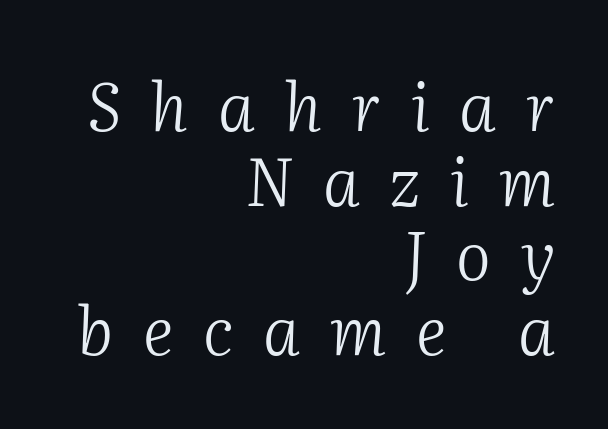
The lines in this sample share a right terminus and differ only in where they begin. No letter is thick-stroked: the sample isn't bold. Posture: slanted. Characters follow at a spacing far wider than the type designer built in.
